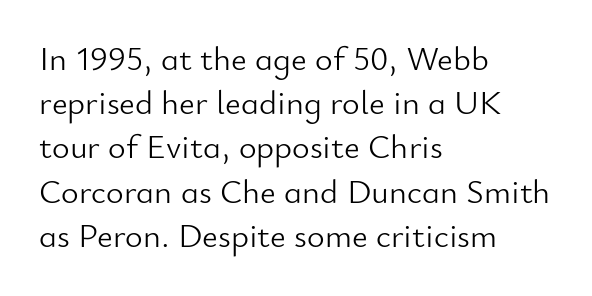
Q: Is the text bold? A: No.
Q: Is the text italic (slanted)? A: No, it is upright.
Q: Is the typeface a serif or a sans-serif typeface? A: Sans-serif.
Q: Is the text underlined? A: No.
Q: How is the paragraph aligned? A: Left-aligned.
Q: Is the spacing between letters normal or unusually wide? A: Normal.
Q: Is the spacing between lines tight, normal or loose? A: Normal.
Q: Width (condensed, normal, or wide)? A: Normal.
Q: Stroke contrast? A: Low.
Q: x-height? A: Small.
Q: Monospaced? A: No.
